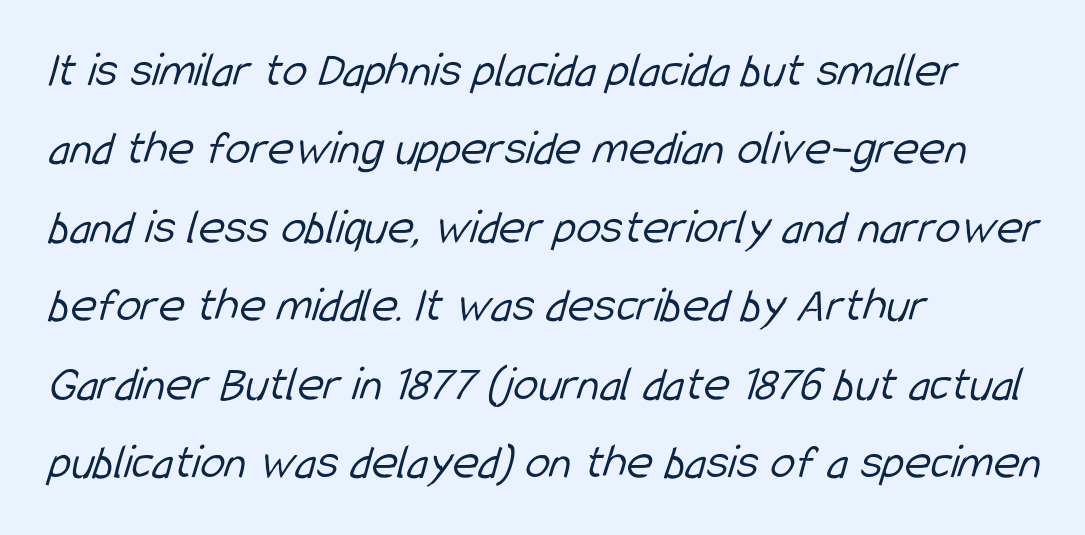
{"serif": "no", "bold": "no", "weight": "light", "width": "condensed", "stroke_contrast": "low", "x_height": "medium", "monospaced": "no", "underline": "no", "align": "left", "line_spacing": "normal", "line_spacing_ratio": 1.57, "letter_spacing": "normal", "letter_spacing_em": 0.0, "glyph_px": 50}
